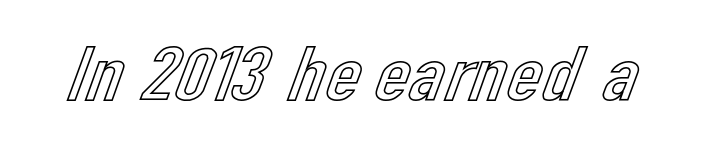
{"width": "normal", "x_height": "medium", "monospaced": "no", "underline": "no", "letter_spacing": "normal", "letter_spacing_em": 0.0, "glyph_px": 79}
